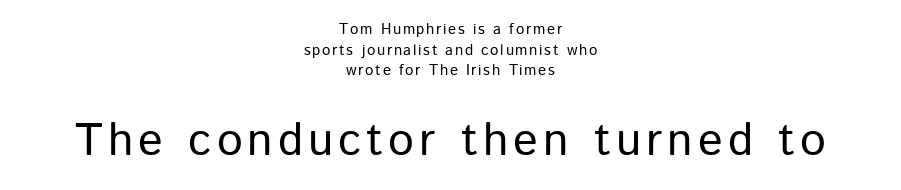
The image shows 46 px sans-serif type, upright; set centered, normal line spacing (1.37x), not underlined; the second (bottom) block is 3.07x larger; low stroke contrast and a medium x-height.
